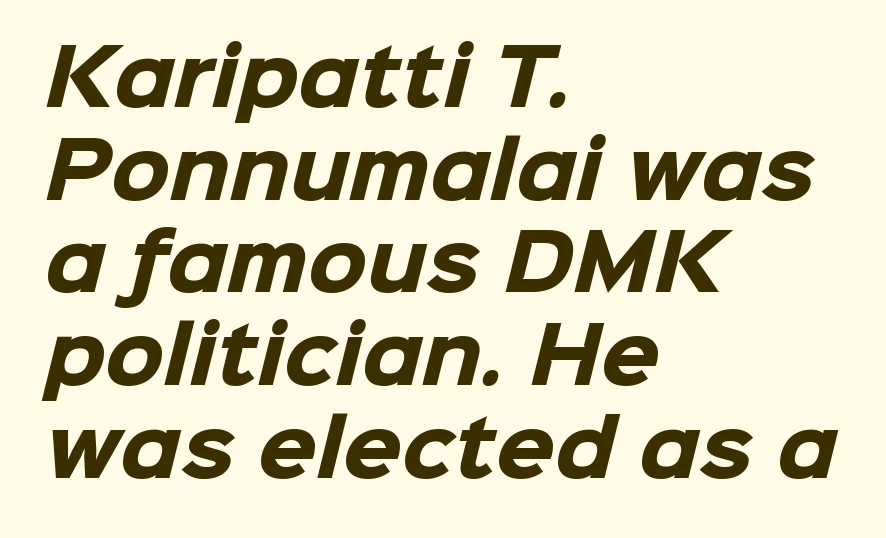
Q: Is the text bold? A: Yes.
Q: Is the typeface a serif or a sans-serif typeface? A: Sans-serif.
Q: Is the text underlined? A: No.
Q: How is the paragraph aligned? A: Left-aligned.
Q: Is the spacing between letters normal or unusually wide? A: Normal.
Q: Width (condensed, normal, or wide)? A: Normal.
Q: Stroke contrast? A: Low.
Q: x-height? A: Medium.
Q: Monospaced? A: No.
